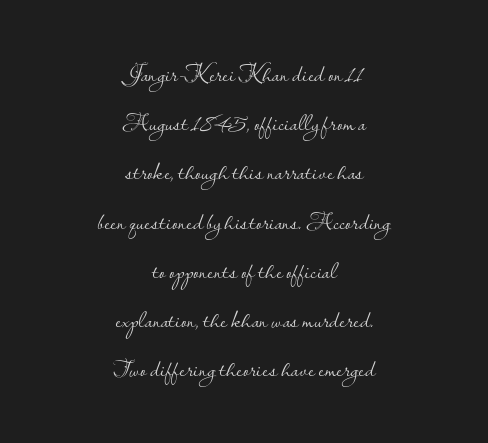
Layout note: lines centered. Students, note that the glyphs here touch the page at normal intervals. Each stroke keeps to a modest, everyday thickness or less. Baseline-to-baseline distance is far greater than the letter height. Bare-footed words on every line.
